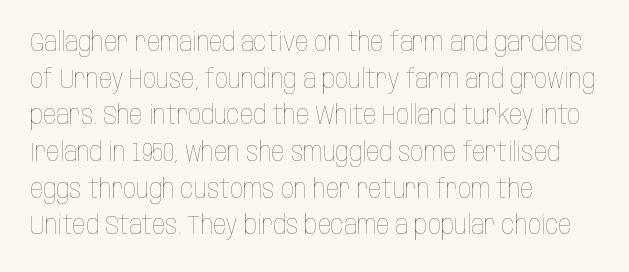
In CSS terms this would be text-align: left. The words here are not underlined. The font is comparable to plain body text, perhaps lighter. Every character sits straight up, as roman type does. The vertical gap from one line to the next is medium. Compared with typical body copy, the letter spacing here is the same.
